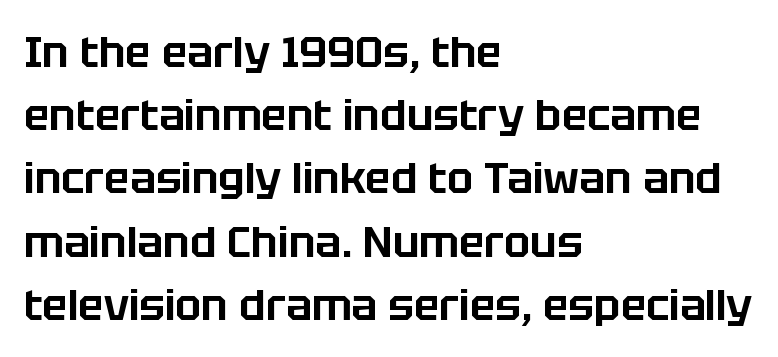
Q: Is the text italic (slanted)? A: No, it is upright.
Q: Is the typeface a serif or a sans-serif typeface? A: Sans-serif.
Q: Is the text underlined? A: No.
Q: How is the paragraph aligned? A: Left-aligned.
Q: Is the spacing between letters normal or unusually wide? A: Normal.
Q: Is the spacing between lines tight, normal or loose? A: Normal.
Q: Width (condensed, normal, or wide)? A: Normal.
Q: Stroke contrast? A: Low.
Q: x-height? A: Large.
Q: Monospaced? A: No.
